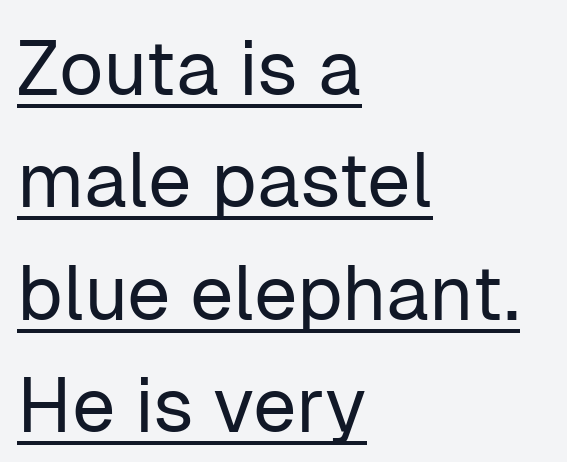
Q: Is the text bold? A: No.
Q: Is the text italic (slanted)? A: No, it is upright.
Q: Is the typeface a serif or a sans-serif typeface? A: Sans-serif.
Q: Is the text underlined? A: Yes.
Q: How is the paragraph aligned? A: Left-aligned.
Q: Is the spacing between letters normal or unusually wide? A: Normal.
Q: Is the spacing between lines tight, normal or loose? A: Normal.
Q: Width (condensed, normal, or wide)? A: Normal.
Q: Stroke contrast? A: Low.
Q: x-height? A: Medium.
Q: Monospaced? A: No.
